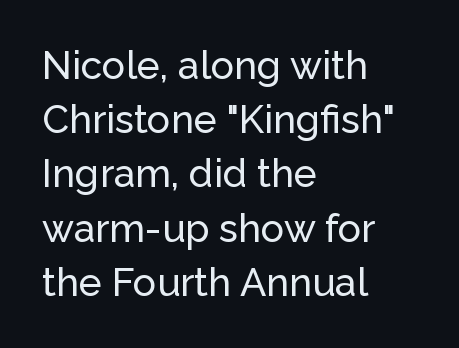
Q: Is the text italic (slanted)? A: No, it is upright.
Q: Is the typeface a serif or a sans-serif typeface? A: Sans-serif.
Q: Is the text underlined? A: No.
Q: How is the paragraph aligned? A: Left-aligned.
Q: Is the spacing between letters normal or unusually wide? A: Normal.
Q: Is the spacing between lines tight, normal or loose? A: Normal.
Q: Width (condensed, normal, or wide)? A: Normal.
Q: Stroke contrast? A: Low.
Q: x-height? A: Medium.
Q: Monospaced? A: No.
